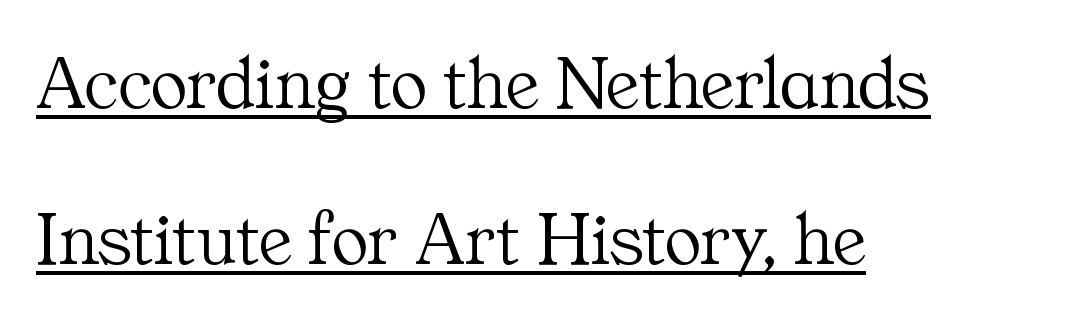
Q: Is the text bold? A: No.
Q: Is the text italic (slanted)? A: No, it is upright.
Q: Is the typeface a serif or a sans-serif typeface? A: Serif.
Q: Is the text underlined? A: Yes.
Q: How is the paragraph aligned? A: Left-aligned.
Q: Is the spacing between letters normal or unusually wide? A: Normal.
Q: Is the spacing between lines tight, normal or loose? A: Loose.
Q: Width (condensed, normal, or wide)? A: Normal.
Q: Stroke contrast? A: Medium.
Q: x-height? A: Medium.
Q: Monospaced? A: No.
